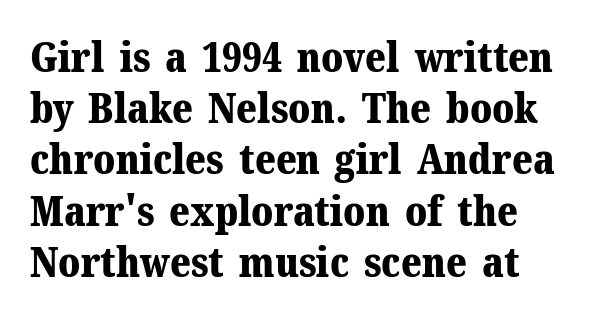
The image shows 42 px bold serif type, upright; set line spacing 1.22x, normal letter spacing, not underlined; medium stroke contrast and a medium x-height.
